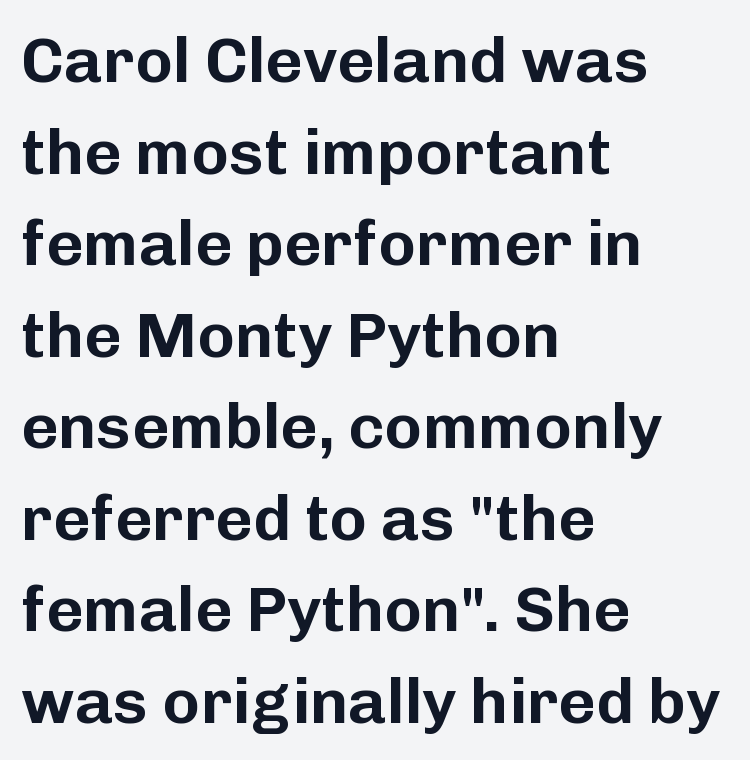
Q: Is the text italic (slanted)? A: No, it is upright.
Q: Is the typeface a serif or a sans-serif typeface? A: Sans-serif.
Q: Is the text underlined? A: No.
Q: How is the paragraph aligned? A: Left-aligned.
Q: Is the spacing between letters normal or unusually wide? A: Normal.
Q: Is the spacing between lines tight, normal or loose? A: Normal.
Q: Width (condensed, normal, or wide)? A: Normal.
Q: Stroke contrast? A: Low.
Q: x-height? A: Medium.
Q: Monospaced? A: No.
